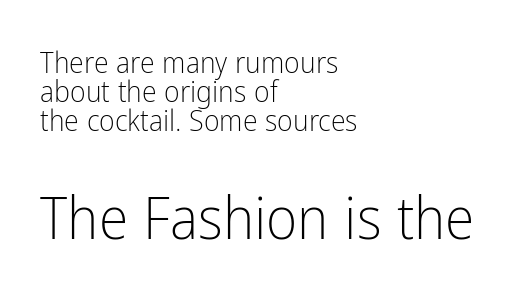
The type family on display is of the sans-serif kind. Rows of type sit shoulder to shoulder in the vertical direction. The emphasis by scale lands on block number two, below. The face used here is rendered with its standard letterfit.
